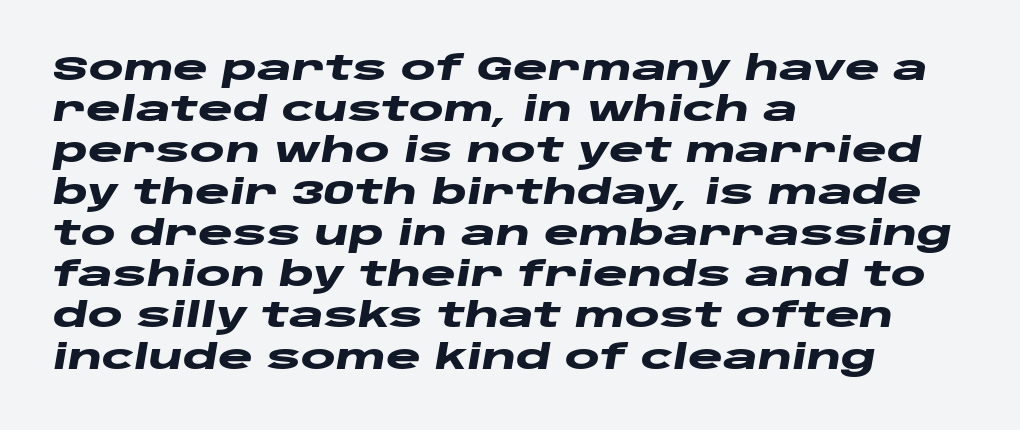
Has an underline been added? It has not. Notice how the stems are inclined rather than vertical — that's the hallmark of italics. Each glyph is drawn with heavy, bold strokes. In terms of letterspacing, this is plain default setting. Horizontal bands of white between lines are of average thickness. The text block is weighted toward the left margin, trailing off unevenly rightward.
